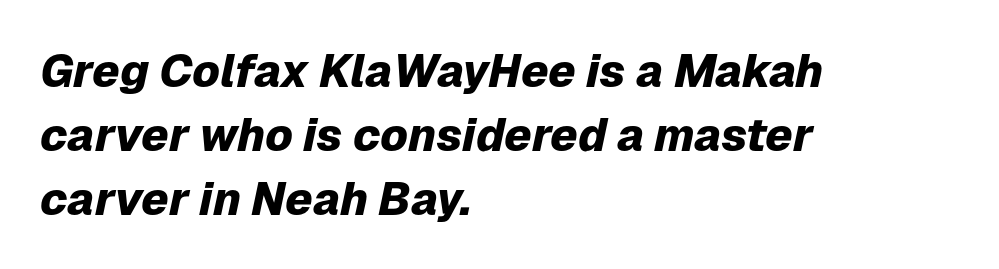
Interline gaps are of average width in this sample. Is the type slanted? Yes — the strokes lean at a clear angle. Each row of text sits above clean, open space. These lines carry a lot of weight — the face is fully bold. The lines in this sample share a left origin and differ only in where they stop. The line texture is even and compact thanks to regular tracking.
